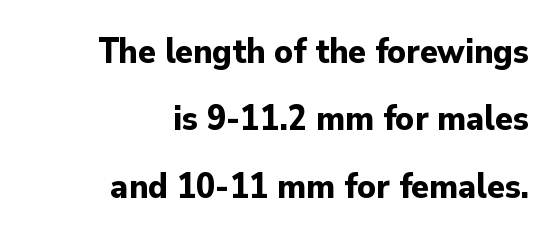
The image shows 36 px bold sans-serif type, upright; set right-aligned, line spacing 1.87x, normal letter spacing, not underlined; low stroke contrast and a small x-height.
